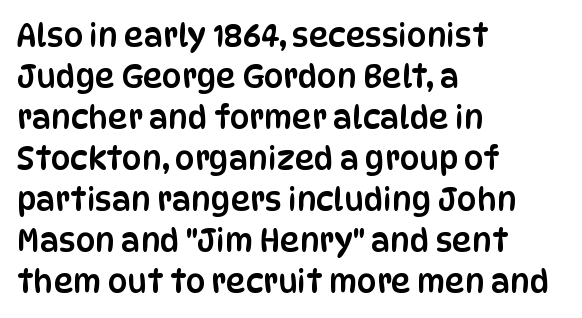
Compared with a centered layout, this one pins lines to the left instead. Descenders are the only things crossing below the line. Character widths vary here, with narrow letters taking less room than wide ones. Rows of type keep a routine distance in the vertical direction.
